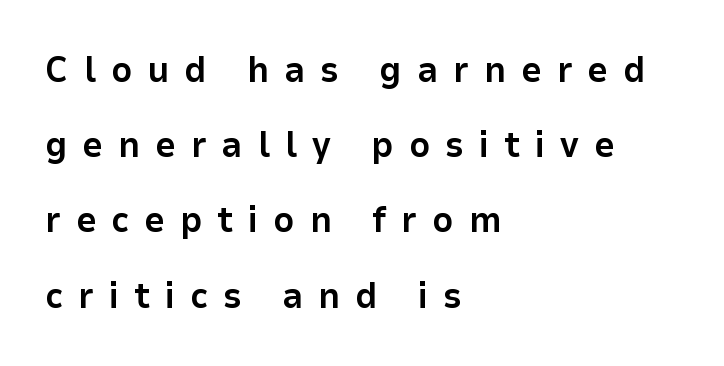
The letters stand straight up with perfectly vertical stems. A dark, heavy texture on the line: the type is bold. Underlining? Definitely not there. Line starts are locked; line ends wander.
